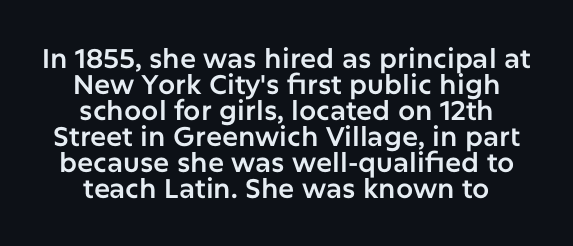
{"italic": "no", "underline": "no", "align": "center", "line_spacing": "tight", "line_spacing_ratio": 0.96, "letter_spacing": "normal", "letter_spacing_em": 0.0, "glyph_px": 27}
